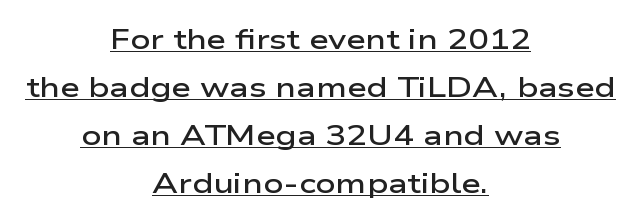
Q: Is the text bold? A: Semi-bold.
Q: Is the text italic (slanted)? A: No, it is upright.
Q: Is the typeface a serif or a sans-serif typeface? A: Sans-serif.
Q: Is the text underlined? A: Yes.
Q: How is the paragraph aligned? A: Centered.
Q: Is the spacing between letters normal or unusually wide? A: Normal.
Q: Width (condensed, normal, or wide)? A: Wide.
Q: Stroke contrast? A: Low.
Q: x-height? A: Medium.
Q: Monospaced? A: No.
